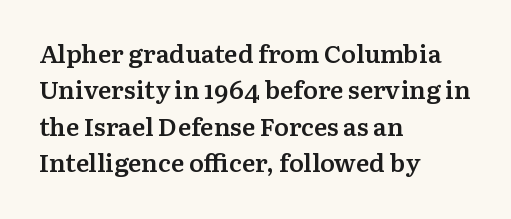
Q: Is the text bold? A: Semi-bold.
Q: Is the text italic (slanted)? A: No, it is upright.
Q: Is the text underlined? A: No.
Q: How is the paragraph aligned? A: Left-aligned.
Q: Is the spacing between letters normal or unusually wide? A: Normal.
Q: Is the spacing between lines tight, normal or loose? A: Normal.
